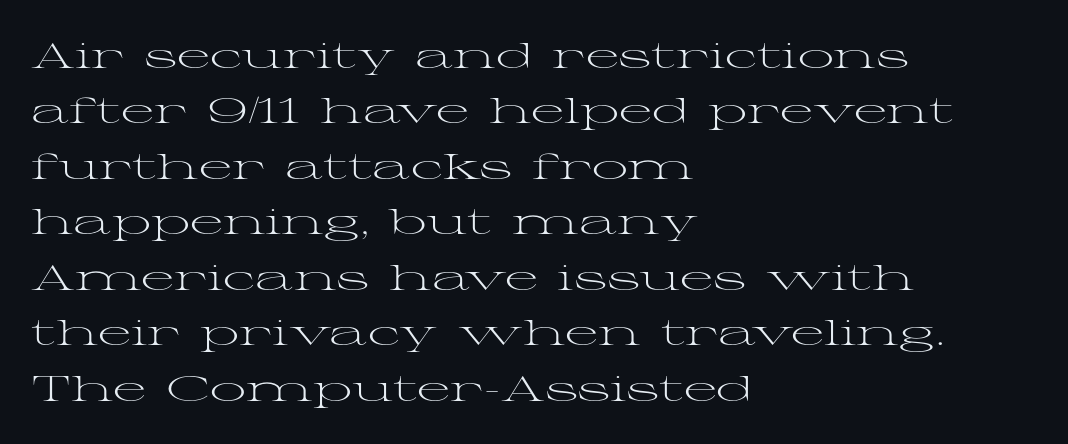
Q: Is the text bold? A: No.
Q: Is the text italic (slanted)? A: No, it is upright.
Q: Is the typeface a serif or a sans-serif typeface? A: Serif.
Q: Is the text underlined? A: No.
Q: How is the paragraph aligned? A: Left-aligned.
Q: Is the spacing between letters normal or unusually wide? A: Normal.
Q: Is the spacing between lines tight, normal or loose? A: Normal.
Q: Width (condensed, normal, or wide)? A: Wide.
Q: Stroke contrast? A: Medium.
Q: x-height? A: Medium.
Q: Monospaced? A: No.
